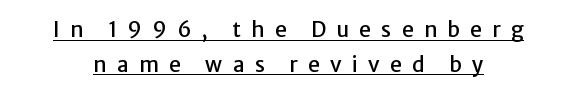
{"italic": "no", "underline": "yes", "line_spacing": "normal", "line_spacing_ratio": 1.65, "letter_spacing": "wide", "letter_spacing_em": 0.49, "glyph_px": 21}
